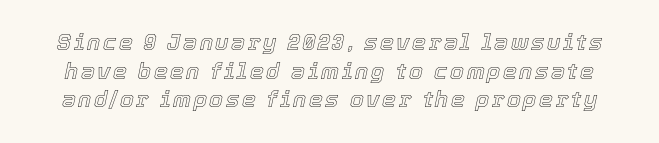
Q: Is the text italic (slanted)? A: Yes, it leans right by about 12 degrees.
Q: Is the text underlined? A: No.
Q: Is the spacing between lines tight, normal or loose? A: Normal.
